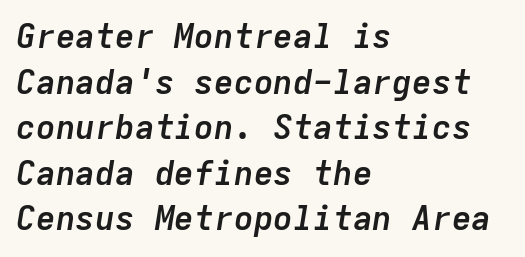
Q: Is the text bold? A: Yes.
Q: Is the text italic (slanted)? A: Yes, it leans right by about 9 degrees.
Q: Is the text underlined? A: No.
Q: How is the paragraph aligned? A: Left-aligned.
Q: Is the spacing between letters normal or unusually wide? A: Normal.
Q: Is the spacing between lines tight, normal or loose? A: Normal.
Q: Width (condensed, normal, or wide)? A: Normal.
Q: Stroke contrast? A: Low.
Q: x-height? A: Medium.
Q: Monospaced? A: Yes.
